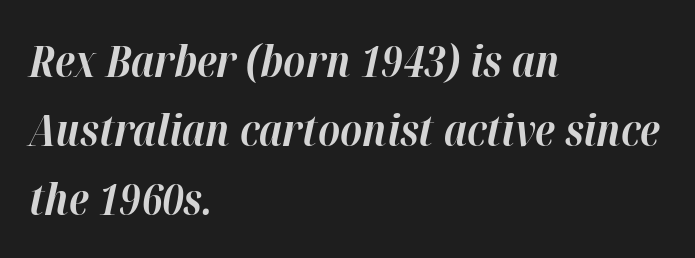
Every character sits at an angle, as italics do. Chunky letters — that's bold for sure. Descender tails drop into unmarked territory. Here the designer chose a conventional face with non-uniform glyph widths. What stands out about the letter spacing? Nothing — it is the standard amount.
